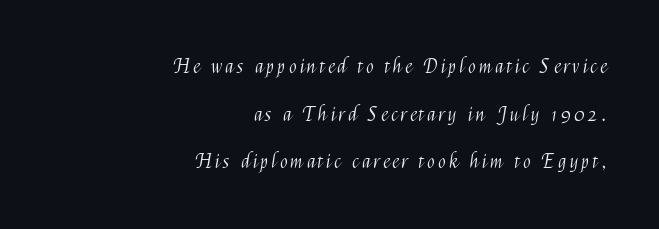
{"bold": "no", "underline": "no", "align": "right", "line_spacing": "loose", "line_spacing_ratio": 2.38, "glyph_px": 20}
